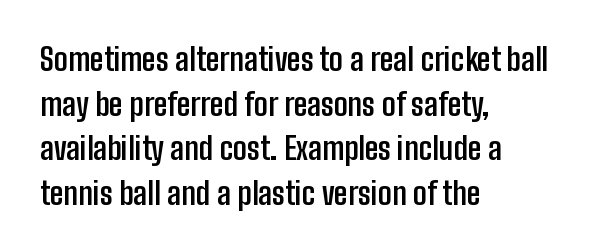
{"serif": "no", "italic": "no", "bold": "yes", "weight": "semibold", "width": "condensed", "stroke_contrast": "low", "x_height": "medium", "monospaced": "no", "underline": "no", "align": "left", "line_spacing": "normal", "line_spacing_ratio": 1.44, "letter_spacing": "normal", "letter_spacing_em": 0.0, "glyph_px": 31}
